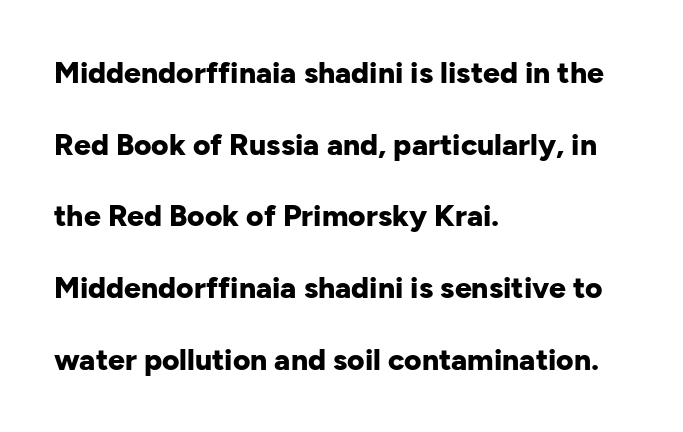
Q: Is the text bold? A: Yes.
Q: Is the text italic (slanted)? A: No, it is upright.
Q: Is the typeface a serif or a sans-serif typeface? A: Sans-serif.
Q: Is the text underlined? A: No.
Q: How is the paragraph aligned? A: Left-aligned.
Q: Is the spacing between letters normal or unusually wide? A: Normal.
Q: Is the spacing between lines tight, normal or loose? A: Loose.
Q: Width (condensed, normal, or wide)? A: Normal.
Q: Stroke contrast? A: Low.
Q: x-height? A: Medium.
Q: Monospaced? A: No.
